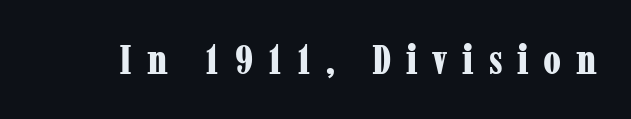
The passage shown is typed in a proportional face where columns would drift. A typesetter would call this heavily tracked-out type. A roman cut, with each character standing at attention. What weight is shown? A full bold with thick strokes. The words here are not underlined. To sum up the face: it has serifs.
